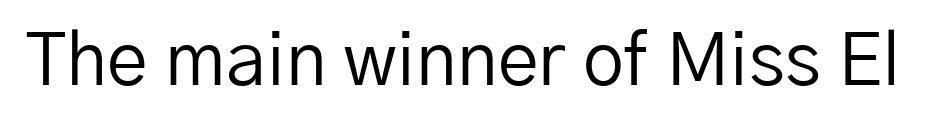
Notice how the stems are strictly vertical — no italics here. There is no visible air inserted between adjacent glyphs. Look at the bottom of the vertical strokes: they stop flat, with no serifs. The font is comparable to plain body text, perhaps lighter. Anything drawn beneath the words? Only blank space.
